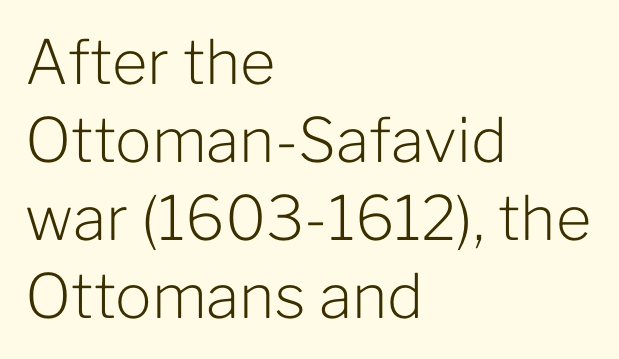
The image shows 61 px light sans-serif type, upright; set left-aligned, normal line spacing (1.28x), normal letter spacing, not underlined; low stroke contrast and a medium x-height.
